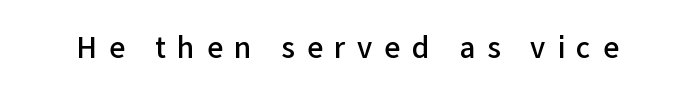
Q: Is the text bold? A: Semi-bold.
Q: Is the text italic (slanted)? A: No, it is upright.
Q: Is the typeface a serif or a sans-serif typeface? A: Sans-serif.
Q: Is the text underlined? A: No.
Q: Is the spacing between letters normal or unusually wide? A: Unusually wide.
Q: Width (condensed, normal, or wide)? A: Normal.
Q: Stroke contrast? A: Low.
Q: x-height? A: Medium.
Q: Monospaced? A: No.
